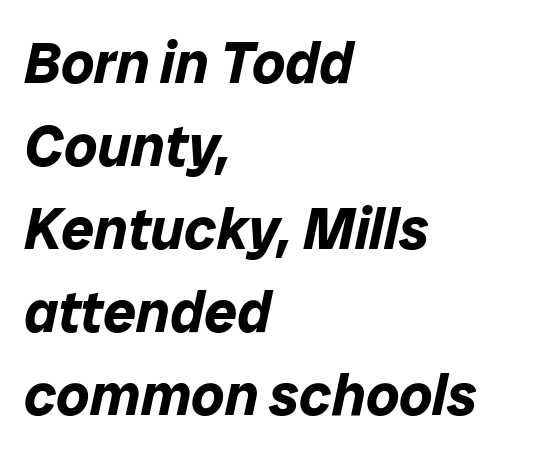
The image shows 58 px bold type, italic (leaning right); set left-aligned, normal line spacing (1.43x), normal letter spacing, not underlined; low stroke contrast and a medium x-height.
